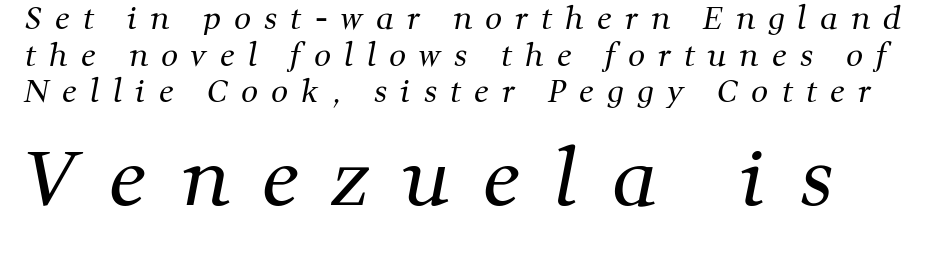
The face used here appears at its bigger size in the lower chunk. The characters display serif detailing at their extremities. The strokes are not fattened; the text isn't bold. Each letter keeps its own natural width here, so spacing adapts to shape. The specimen omits any rule beneath the text block's lines.
